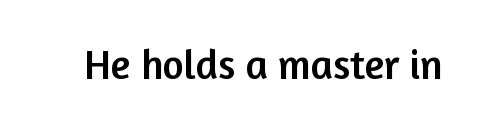
Q: Is the text italic (slanted)? A: No, it is upright.
Q: Is the typeface a serif or a sans-serif typeface? A: Sans-serif.
Q: Is the text underlined? A: No.
Q: Is the spacing between letters normal or unusually wide? A: Normal.
Q: Width (condensed, normal, or wide)? A: Normal.
Q: Stroke contrast? A: Low.
Q: x-height? A: Medium.
Q: Monospaced? A: No.
